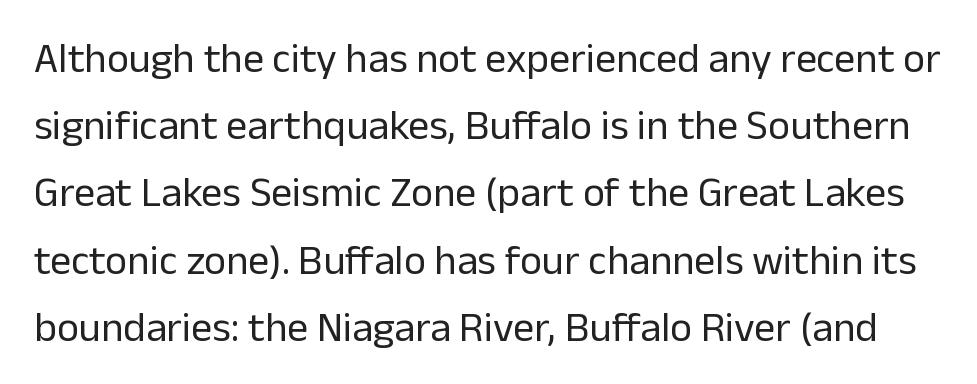
The image shows 42 px regular-weight sans-serif type, upright; set normal line spacing (1.6x), normal letter spacing, not underlined; low stroke contrast and a medium x-height.
